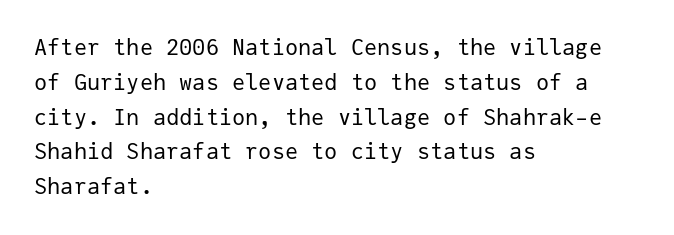
All the whitespace from short lines collects on the right. No extra tracking has been applied to these lines. Characters remain perfectly vertical along every line. The space beneath each line is pristine and unruled. Vertical stems look standard width or narrower in stroke.
